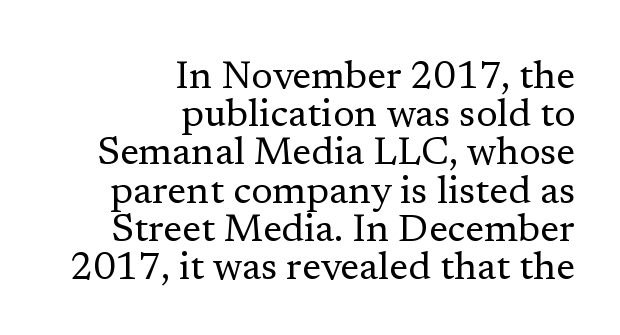
{"serif": "yes", "italic": "no", "bold": "no", "weight": "regular", "width": "normal", "stroke_contrast": "low", "x_height": "medium", "monospaced": "no", "underline": "no", "align": "right", "line_spacing": "tight", "line_spacing_ratio": 0.98, "letter_spacing": "normal", "letter_spacing_em": 0.0, "glyph_px": 39}
